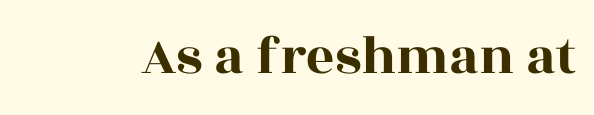
Has an underline been added? It has not. Proportional: the letters do not fall into vertical columns. The lettering stays uniformly vertical, giving the passage a roman look. Tracking here is standard; glyphs follow each other at the usual distance. Little horizontal feet cap the strokes, marking this as serif type.
